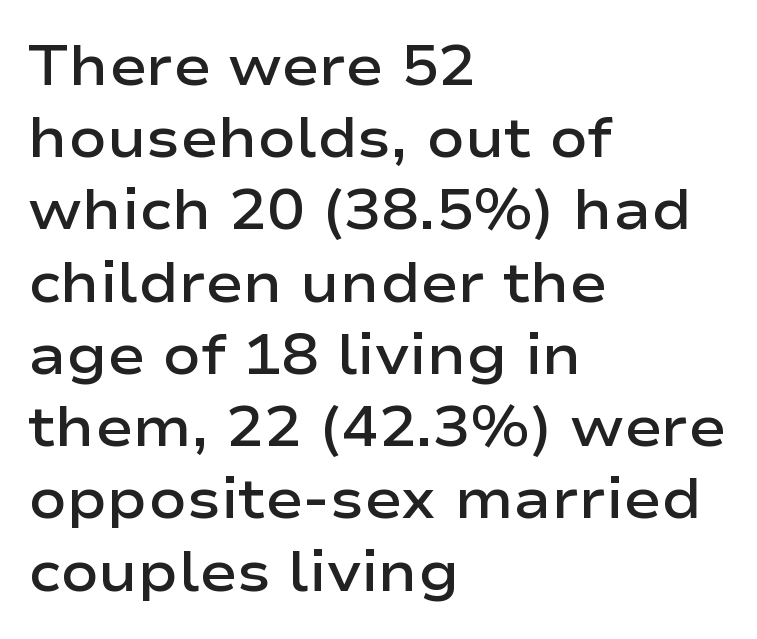
{"serif": "no", "italic": "no", "bold": "semi", "weight": "semibold", "width": "wide", "stroke_contrast": "low", "x_height": "medium", "monospaced": "no", "underline": "no", "align": "left", "line_spacing": "normal", "line_spacing_ratio": 1.29, "letter_spacing": "normal", "letter_spacing_em": 0.0, "glyph_px": 56}
